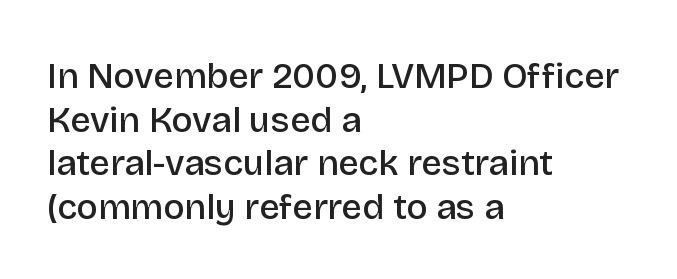
{"serif": "no", "italic": "no", "bold": "semi", "weight": "semibold", "width": "normal", "stroke_contrast": "low", "x_height": "large", "monospaced": "no", "underline": "no", "align": "left", "line_spacing_ratio": 1.21, "letter_spacing": "normal", "letter_spacing_em": 0.0, "glyph_px": 36}
